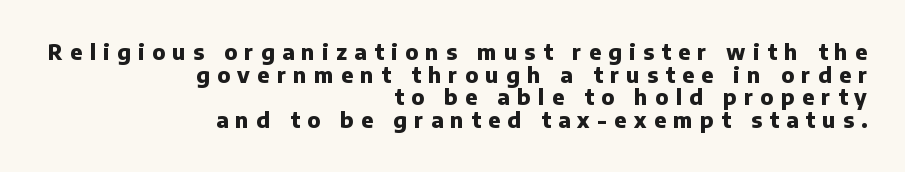
A flush-right, rag-left setting is used for this passage. Glance below the letters and you will spot only blank space. Caption: bold face, heavy strokes. Students, note that the glyphs here are deliberately spaced far apart. Notice how the stems are strictly vertical — no italics here.
